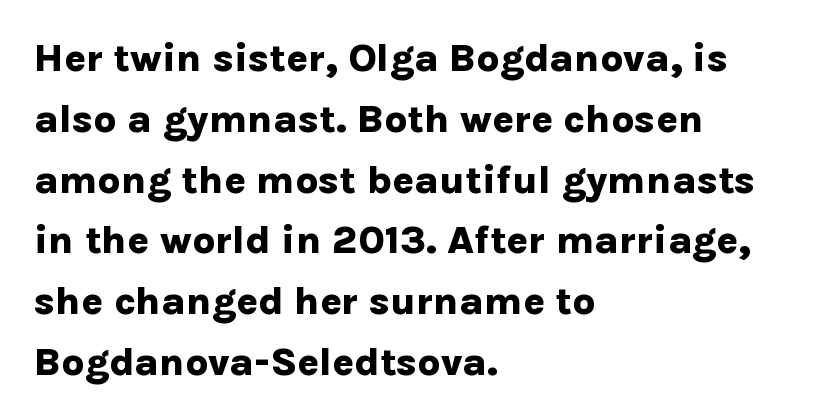
Q: Is the text bold? A: Yes.
Q: Is the text italic (slanted)? A: No, it is upright.
Q: Is the typeface a serif or a sans-serif typeface? A: Sans-serif.
Q: Is the text underlined? A: No.
Q: How is the paragraph aligned? A: Left-aligned.
Q: Is the spacing between letters normal or unusually wide? A: Normal.
Q: Is the spacing between lines tight, normal or loose? A: Normal.
Q: Width (condensed, normal, or wide)? A: Normal.
Q: Stroke contrast? A: Low.
Q: x-height? A: Medium.
Q: Monospaced? A: No.
